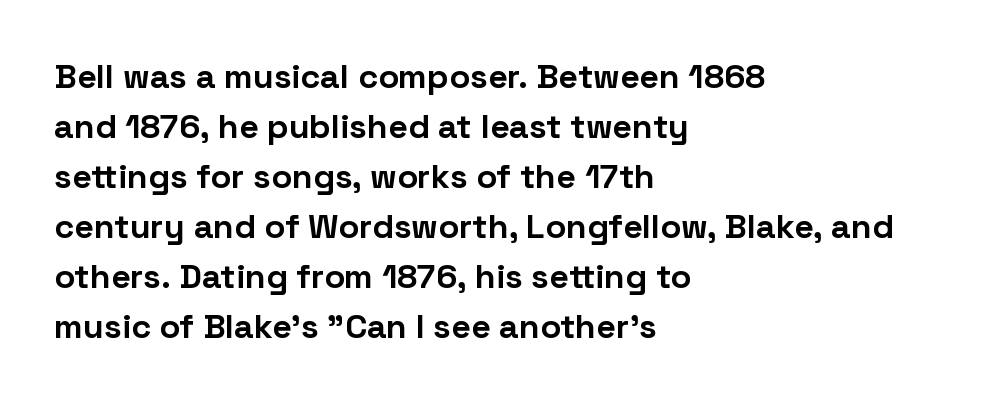
{"serif": "no", "italic": "no", "bold": "yes", "weight": "bold", "width": "normal", "stroke_contrast": "low", "x_height": "medium", "monospaced": "no", "underline": "no", "align": "left", "line_spacing": "normal", "line_spacing_ratio": 1.47, "letter_spacing": "normal", "letter_spacing_em": 0.0, "glyph_px": 34}
